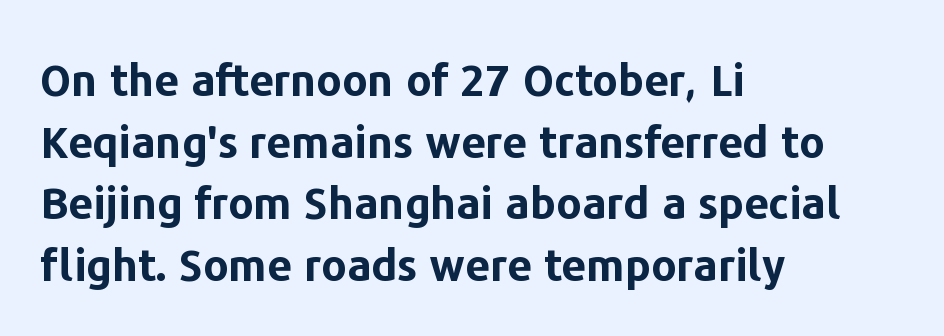
Unlike italic type, these characters show no tilt at all. The space directly below the letters is spotless. Varying glyph widths throughout — classic text-font behaviour. Plenty of ink on the page — the face is bold. The ragged edge is on the right, which tells us the setting is flush left.
